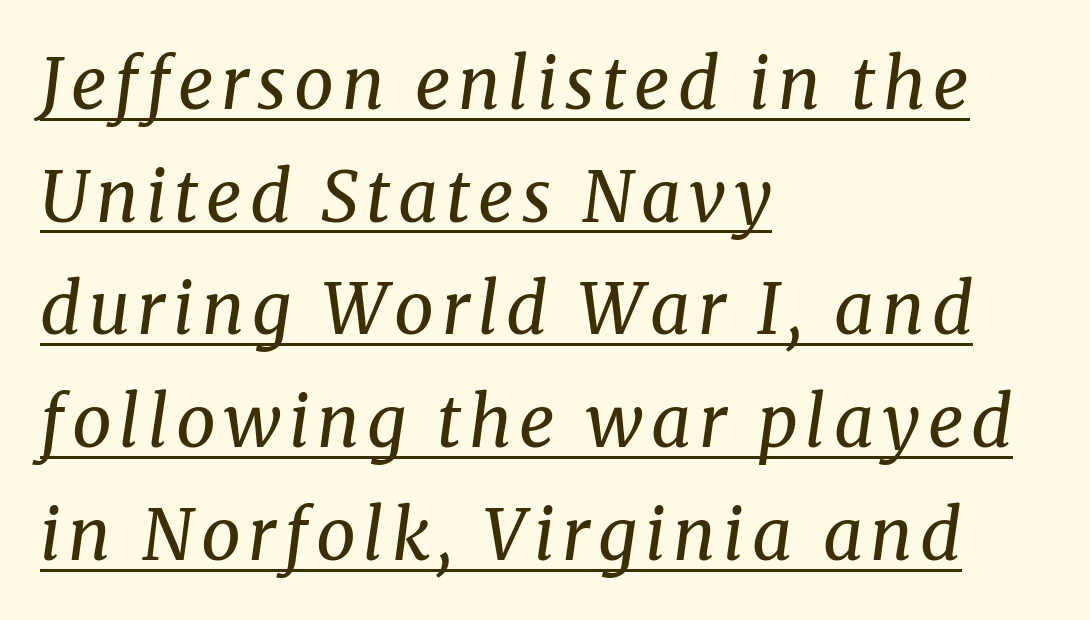
The string is rendered with underlining switched on. Each letter keeps its own natural width here, so spacing adapts to shape. Old-style or modern, the face here clearly has serifs. These lines were composed using italics. Is the block centered? No — it sits flush against the left margin.
